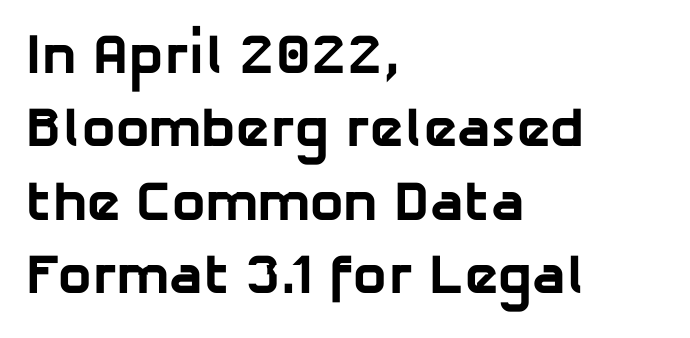
The image shows 56 px bold sans-serif type; set left-aligned, normal line spacing (1.31x), normal letter spacing, not underlined; low stroke contrast and a medium x-height.
